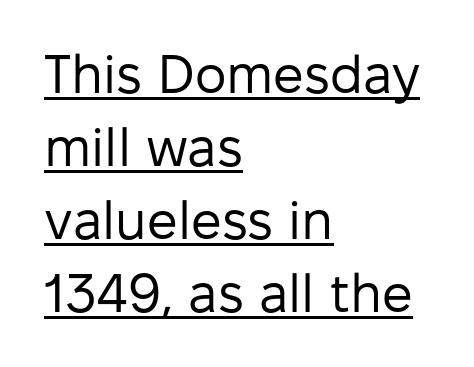
{"serif": "no", "italic": "no", "bold": "no", "weight": "regular", "width": "normal", "stroke_contrast": "low", "x_height": "medium", "monospaced": "no", "underline": "yes", "align": "left", "line_spacing": "normal", "line_spacing_ratio": 1.35, "letter_spacing": "normal", "letter_spacing_em": 0.0, "glyph_px": 54}
